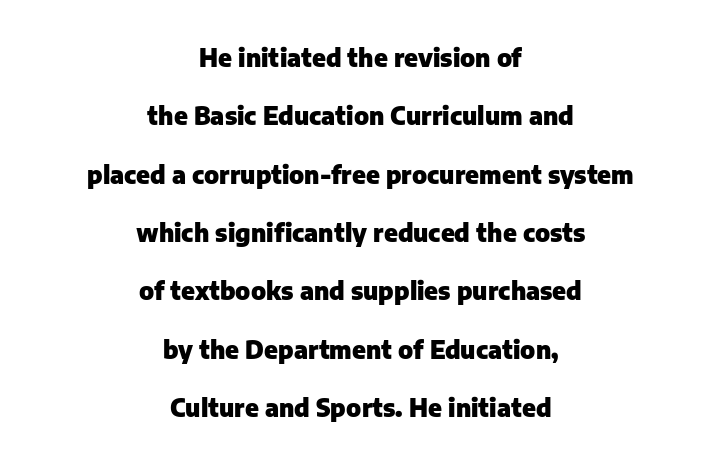
Tracking value appears to be zero — textbook default spacing. Typeset on center — no edge is straight. In terms of leading, this rendering errs on the spacious side. Every character sits straight up, as roman type does. Letters rest on an invisible, unmarked baseline. Weight: bold.
